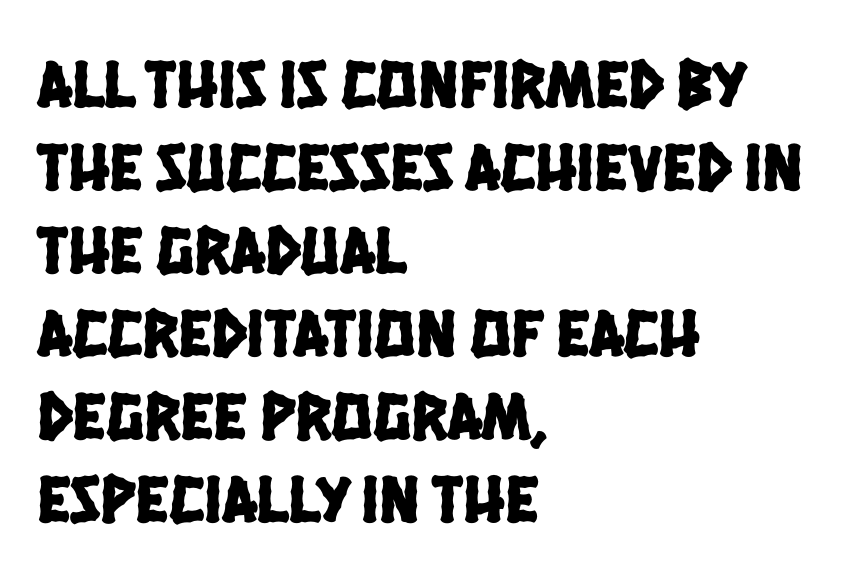
{"serif": "no", "width": "condensed", "stroke_contrast": "low", "x_height": "large", "monospaced": "no", "underline": "no", "align": "left", "line_spacing_ratio": 1.22, "letter_spacing": "normal", "letter_spacing_em": 0.0, "glyph_px": 68}
